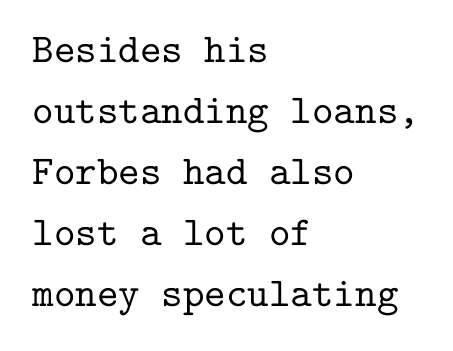
{"serif": "yes", "italic": "no", "width": "normal", "stroke_contrast": "low", "x_height": "medium", "monospaced": "yes", "underline": "no", "align": "left", "line_spacing": "normal", "line_spacing_ratio": 1.49, "letter_spacing": "normal", "letter_spacing_em": 0.0, "glyph_px": 41}
